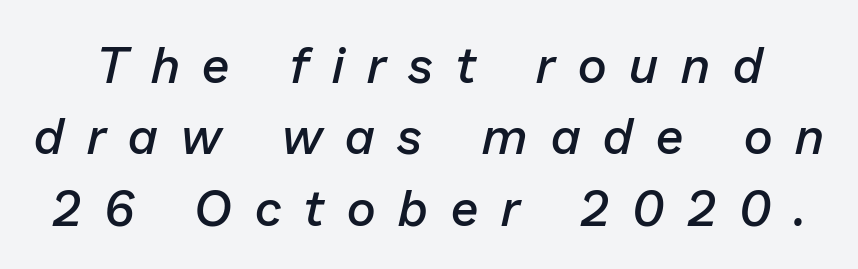
{"italic": "yes", "lean": "right", "slant_degrees": 13, "bold": "semi", "weight": "semibold", "width": "normal", "stroke_contrast": "low", "x_height": "medium", "monospaced": "no", "underline": "no", "line_spacing": "normal", "line_spacing_ratio": 1.43, "letter_spacing": "wide", "letter_spacing_em": 0.46, "glyph_px": 50}
